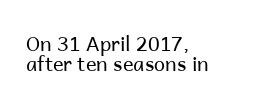
If you drew a line through each stem, it would be perfectly vertical. The type is set solid horizontally, with unmodified tracking. The passage shown is not underscored anywhere. Compared with typical paragraphs, the rows here are closer together. Reading down the block, your eye returns to a fixed left position each line. Ink coverage per letter is moderate at most.
